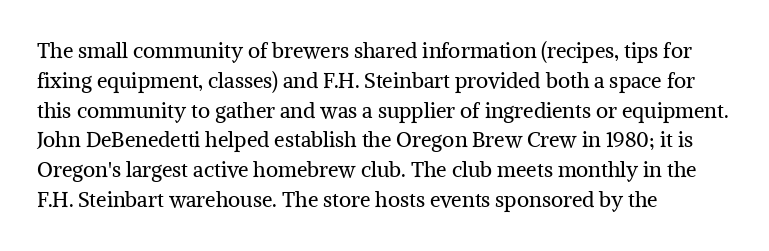
The image shows 21 px text type, upright; set left-aligned, normal line spacing (1.42x), normal letter spacing, not underlined.
